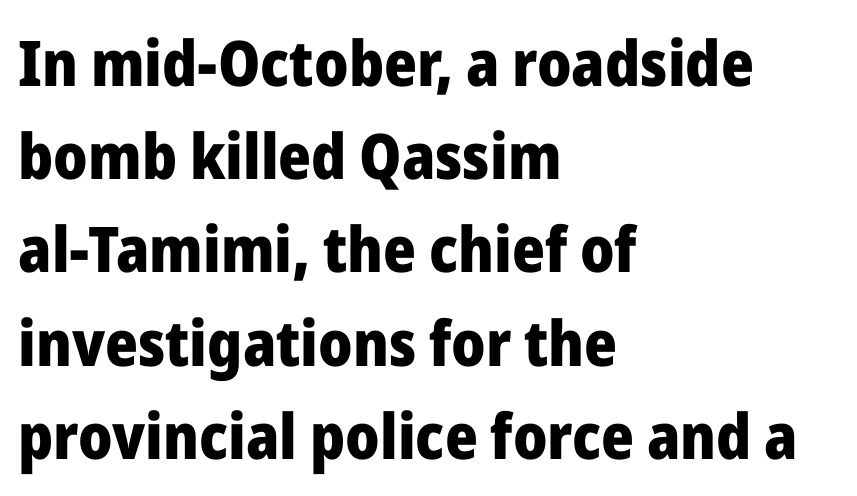
Its strokes are broad and dark, the hallmark of bold type. Look at the bottom of the vertical strokes: they stop flat, with no serifs. Every character sits straight up, as roman type does. There is no visible air inserted between adjacent glyphs.
